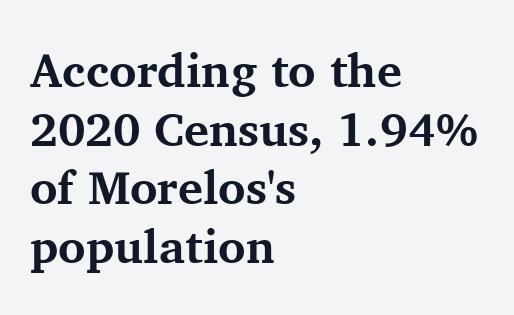
The rendering keeps characters at their native spacing. Here the designer chose a conventional face with non-uniform glyph widths. The rows are spaced the way most documents space them. The string is rendered with underlining switched off.
